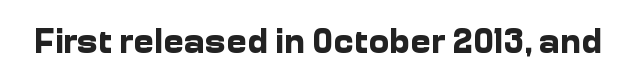
{"serif": "no", "italic": "no", "bold": "yes", "weight": "bold", "width": "normal", "stroke_contrast": "low", "x_height": "medium", "monospaced": "no", "underline": "no", "letter_spacing": "normal", "letter_spacing_em": 0.0, "glyph_px": 35}
